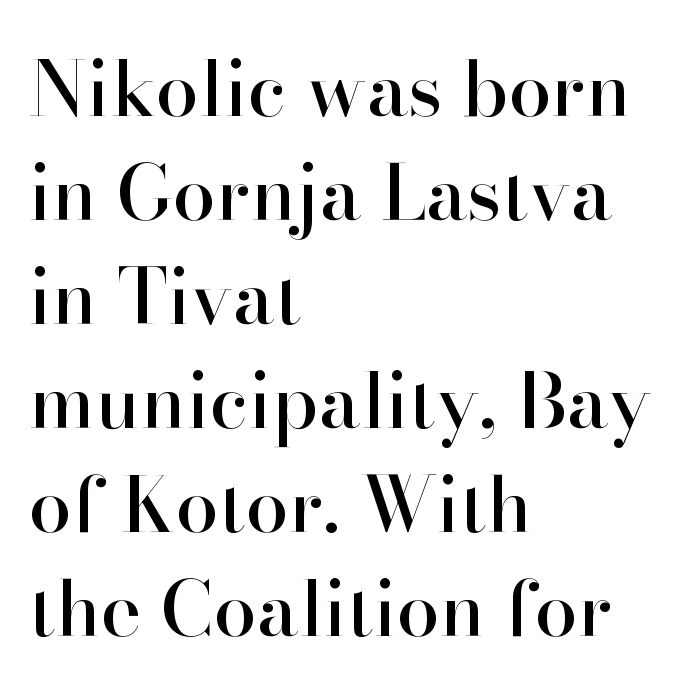
{"serif": "yes", "italic": "no", "width": "normal", "stroke_contrast": "high", "x_height": "small", "monospaced": "no", "underline": "no", "align": "left", "line_spacing": "normal", "line_spacing_ratio": 1.35, "letter_spacing": "normal", "letter_spacing_em": 0.0, "glyph_px": 77}
